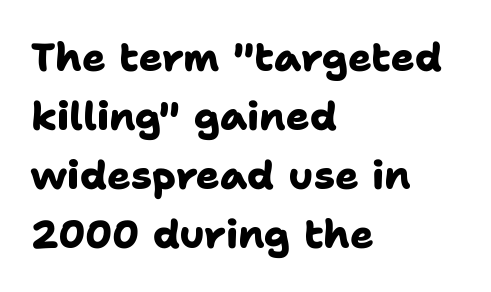
{"serif": "no", "bold": "yes", "weight": "heavy", "width": "normal", "stroke_contrast": "low", "x_height": "medium", "monospaced": "no", "underline": "no", "align": "left", "line_spacing": "normal", "line_spacing_ratio": 1.51, "letter_spacing": "normal", "letter_spacing_em": 0.0, "glyph_px": 39}
